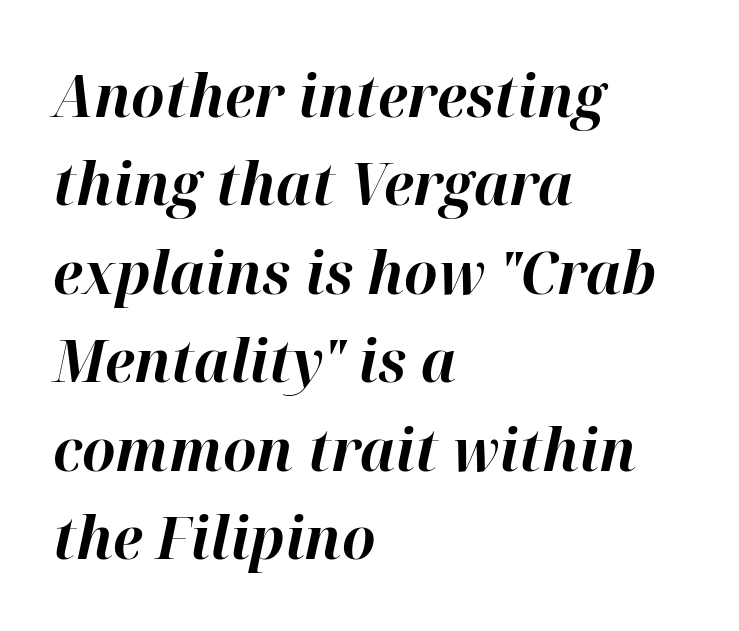
The paragraph has a hard left edge and a soft right edge. Nothing unusual about the tracking: characters are spaced as the font intends. Rows of type keep a routine distance in the vertical direction. The face used here has a pronounced slope to its letters. Looks like regular typesetting: each glyph gets only the width it needs.
